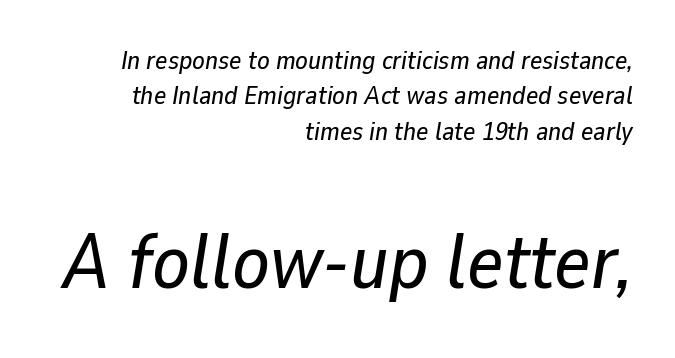
Q: Is the text italic (slanted)? A: Yes, it leans right by about 9 degrees.
Q: Is the text underlined? A: No.
Q: How is the paragraph aligned? A: Right-aligned.
Q: Is the spacing between letters normal or unusually wide? A: Normal.
Q: Is the spacing between lines tight, normal or loose? A: Normal.
Q: Which block of text is set in a larger size, the first (top) or the second (bottom)? A: The second (bottom) one.
Q: Width (condensed, normal, or wide)? A: Normal.
Q: Stroke contrast? A: Low.
Q: x-height? A: Medium.
Q: Monospaced? A: No.
